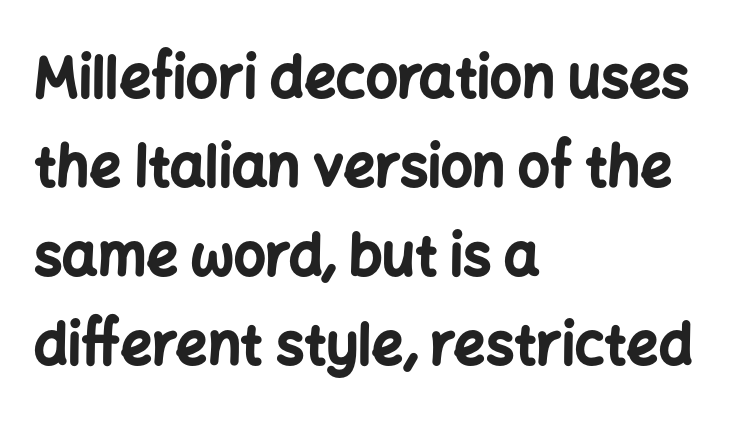
The image shows 56 px bold sans-serif type, upright; set left-aligned, normal line spacing (1.59x), normal letter spacing, not underlined; low stroke contrast and a medium x-height.
